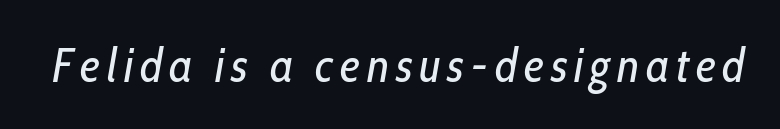
The image shows 48 px regular-weight, condensed type, italic (leaning right); set not underlined; low stroke contrast and a medium x-height.
